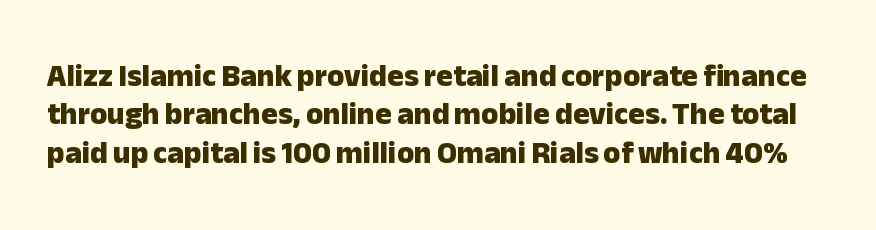
Q: Is the text bold? A: Yes.
Q: Is the text italic (slanted)? A: No, it is upright.
Q: Is the typeface a serif or a sans-serif typeface? A: Sans-serif.
Q: Is the text underlined? A: No.
Q: Is the spacing between letters normal or unusually wide? A: Normal.
Q: Width (condensed, normal, or wide)? A: Normal.
Q: Stroke contrast? A: Low.
Q: x-height? A: Medium.
Q: Monospaced? A: No.
